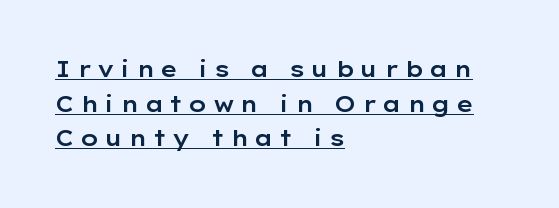
The image shows 22 px text type, upright; set left-aligned, normal line spacing (1.57x), unusually wide letter spacing (+0.24 em), underlined.
